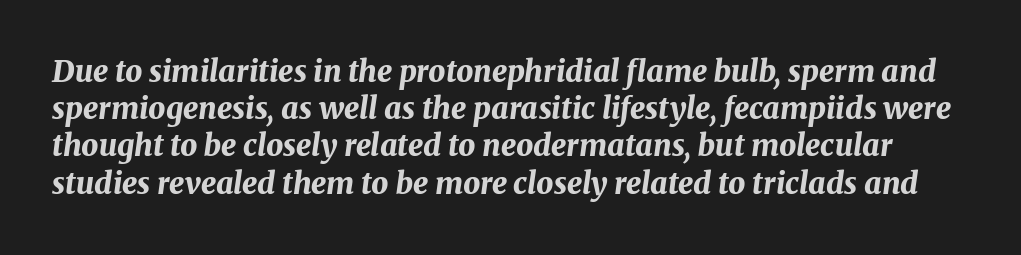
The image shows 30 px bold type, italic (leaning right); set line spacing 1.24x, normal letter spacing, not underlined; medium stroke contrast and a medium x-height.
